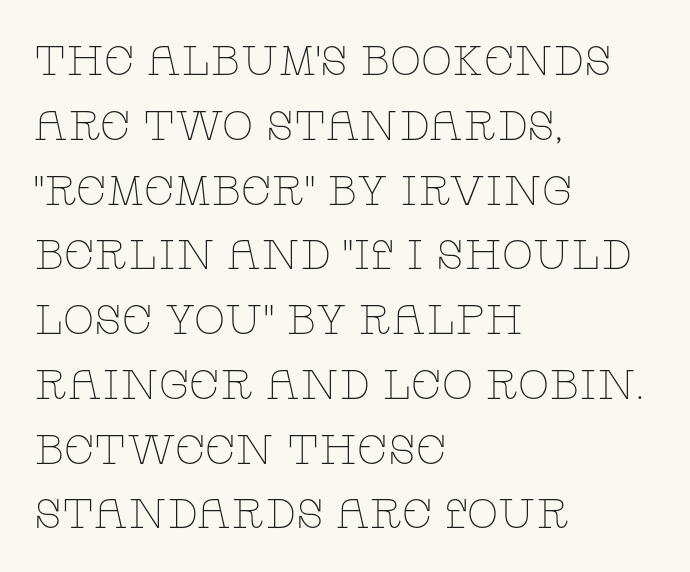
{"serif": "yes", "italic": "no", "bold": "no", "weight": "thin", "width": "wide", "stroke_contrast": "low", "x_height": "large", "monospaced": "no", "underline": "no", "align": "left", "line_spacing": "normal", "line_spacing_ratio": 1.58, "letter_spacing": "normal", "letter_spacing_em": 0.0, "glyph_px": 41}
